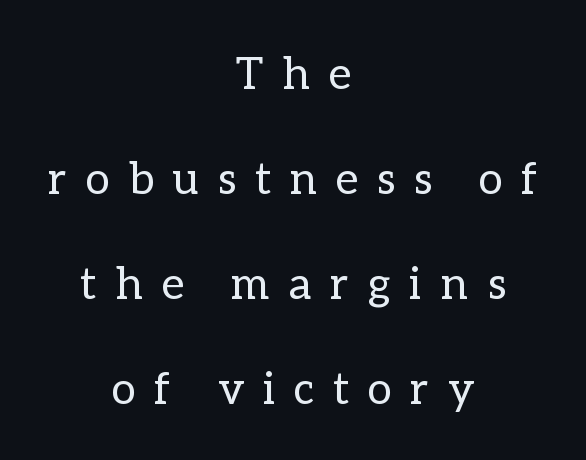
Rendered with straight, roman letterforms. The gaps between neighbouring characters are conspicuously large. The letters advance in unequal steps, a hallmark of proportional type. Stroke thickness stays within the range of a standard reading face or lighter. The passage shown is not underscored anywhere.
